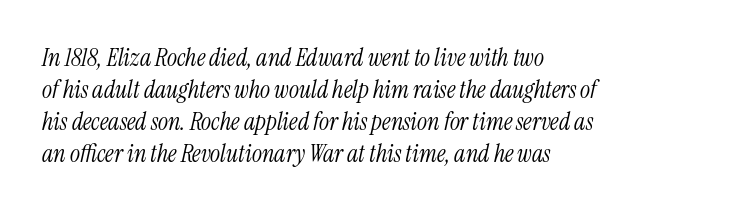
{"italic": "yes", "lean": "right", "slant_degrees": 13, "bold": "no", "underline": "no", "align": "left", "line_spacing": "normal", "line_spacing_ratio": 1.33, "letter_spacing": "normal", "letter_spacing_em": 0.0, "glyph_px": 24}
